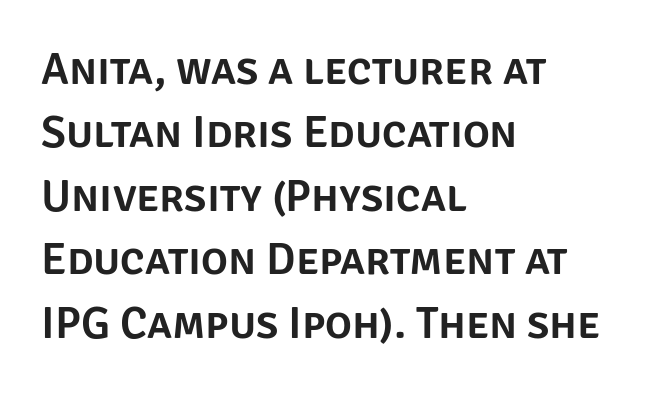
The image shows 45 px sans-serif type, upright; set left-aligned, normal line spacing (1.41x), normal letter spacing, not underlined; low stroke contrast and a large x-height.
